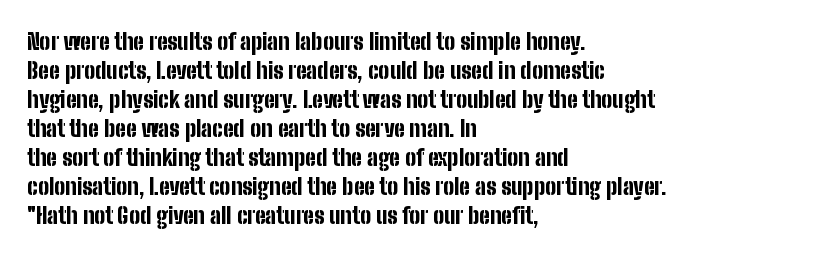
{"italic": "no", "bold": "yes", "underline": "no", "align": "left", "line_spacing": "normal", "line_spacing_ratio": 1.26, "letter_spacing": "normal", "letter_spacing_em": 0.0, "glyph_px": 23}
